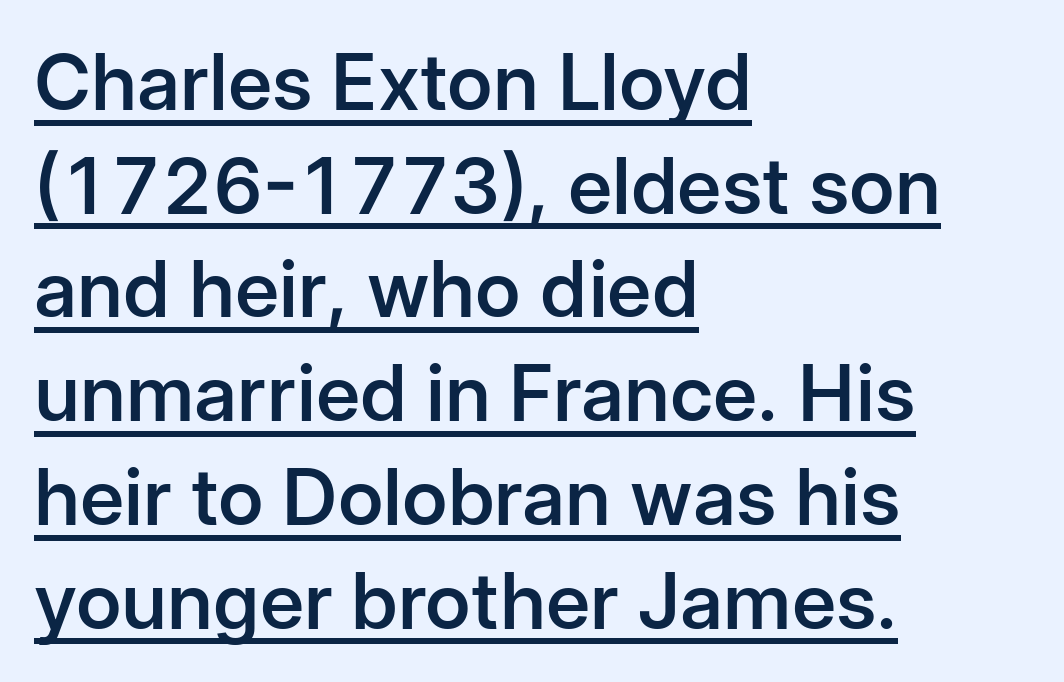
Q: Is the text bold? A: Semi-bold.
Q: Is the text italic (slanted)? A: No, it is upright.
Q: Is the typeface a serif or a sans-serif typeface? A: Sans-serif.
Q: Is the text underlined? A: Yes.
Q: How is the paragraph aligned? A: Left-aligned.
Q: Is the spacing between letters normal or unusually wide? A: Normal.
Q: Is the spacing between lines tight, normal or loose? A: Normal.
Q: Width (condensed, normal, or wide)? A: Normal.
Q: Stroke contrast? A: Low.
Q: x-height? A: Medium.
Q: Monospaced? A: No.
